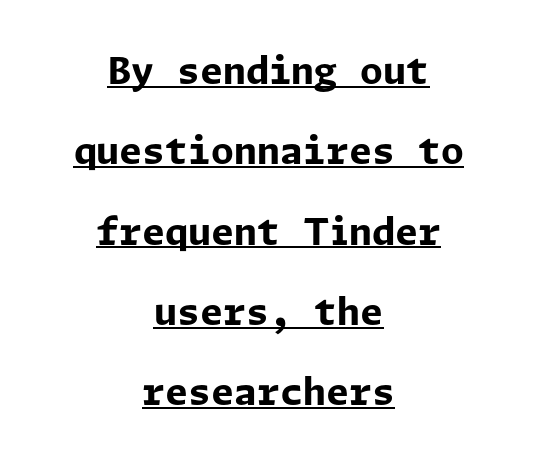
Q: Is the text bold? A: Yes.
Q: Is the text italic (slanted)? A: No, it is upright.
Q: Is the typeface a serif or a sans-serif typeface? A: Sans-serif.
Q: Is the text underlined? A: Yes.
Q: How is the paragraph aligned? A: Centered.
Q: Is the spacing between letters normal or unusually wide? A: Normal.
Q: Is the spacing between lines tight, normal or loose? A: Loose.
Q: Width (condensed, normal, or wide)? A: Normal.
Q: Stroke contrast? A: Low.
Q: x-height? A: Medium.
